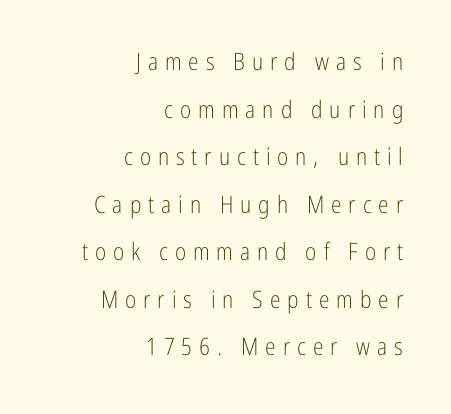
The image shows 24 px text type, upright; set right-aligned, loose line spacing (1.98x), unusually wide letter spacing (+0.29 em), not underlined.
